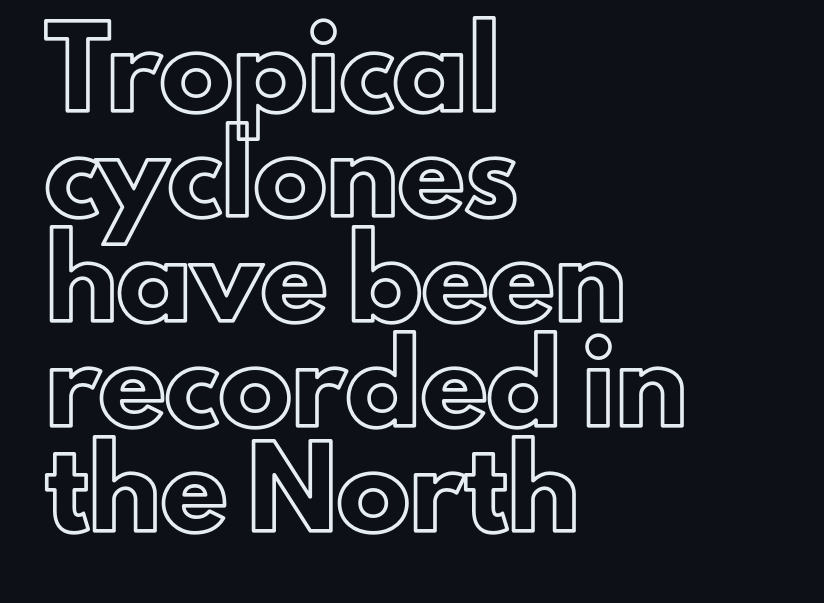
The lines are quadded left. Does extra space separate the letters? No, they use regular spacing. This sample has the flowing, uneven cadence of proportional lettering. Leading: standard. Underlining? Definitely not there. Posture: upright roman.
